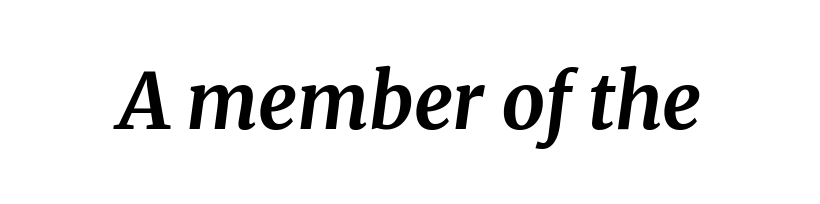
The rendering applies a slant to the glyphs. Students, note that the glyphs here touch the page at normal intervals. Pretty heavy lettering here — definitely bold. Yep, those are serifs on the letters. Here the designer chose a conventional face with non-uniform glyph widths. Plain, unruled lines of type.
